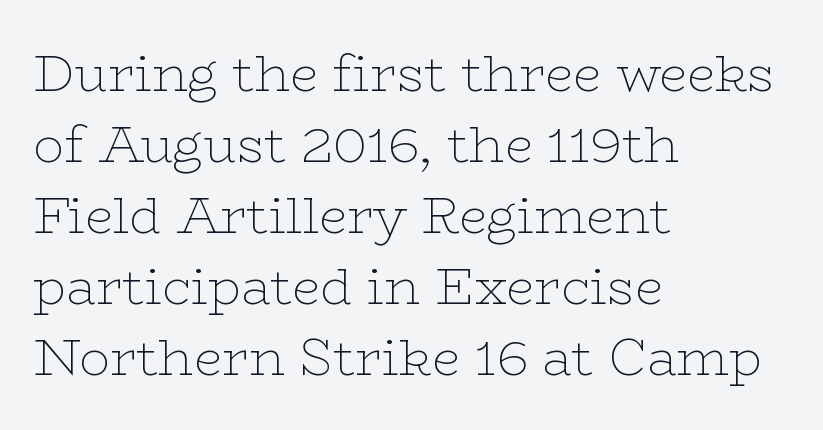
The area under the type is left untouched. Is this a fixed-width face? No — the glyphs have proportional, varying widths. Weight: not bold — regular or lighter. Serif or sans? Serif — the stroke terminals have little feet. These lines are set flush left with a ragged right edge.
